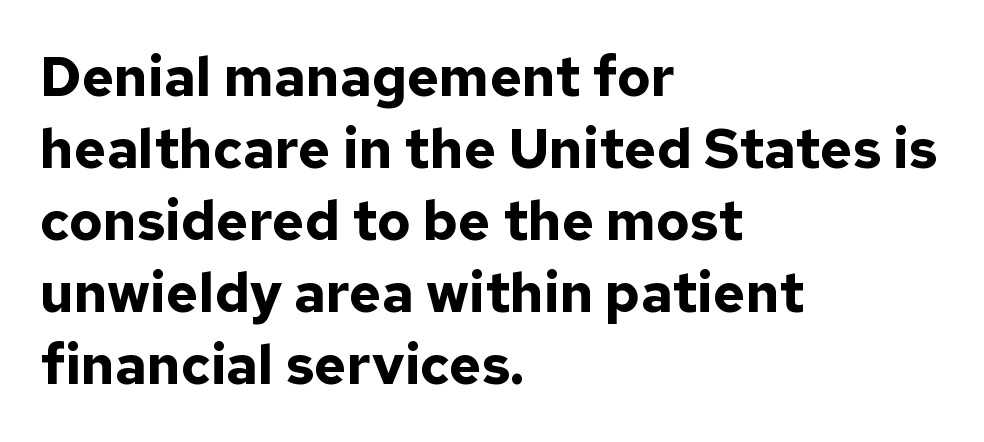
Letterform terminals end flat and unadorned throughout the passage. You'd pick this weight for a headline — it's a proper bold. Bare-footed words on every line. A typesetter would call this leading conventional body-copy spacing.
